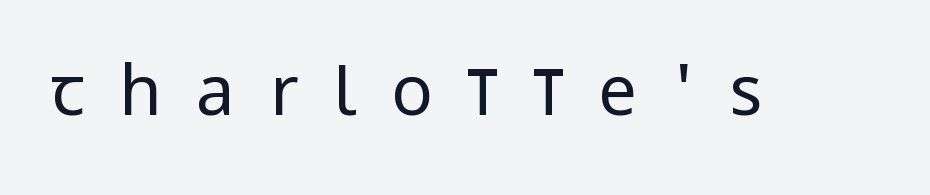
The image shows 69 px regular-weight, condensed sans-serif type, upright; set unusually wide letter spacing (+0.5 em), not underlined; low stroke contrast and a large x-height.
